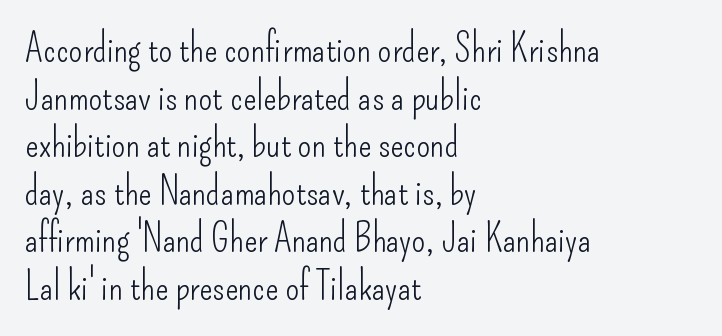
{"serif": "no", "italic": "no", "bold": "no", "weight": "light", "width": "condensed", "stroke_contrast": "low", "x_height": "small", "monospaced": "no", "underline": "no", "align": "left", "line_spacing_ratio": 1.22, "letter_spacing": "normal", "letter_spacing_em": 0.0, "glyph_px": 39}
